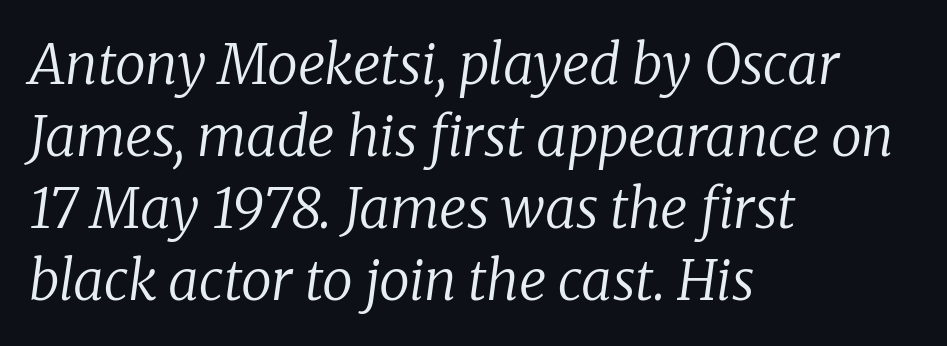
{"serif": "yes", "italic": "yes", "lean": "right", "slant_degrees": 8, "bold": "no", "weight": "regular", "width": "normal", "stroke_contrast": "low", "x_height": "medium", "monospaced": "no", "underline": "no", "align": "left", "line_spacing": "normal", "line_spacing_ratio": 1.31, "letter_spacing": "normal", "letter_spacing_em": 0.0, "glyph_px": 55}
